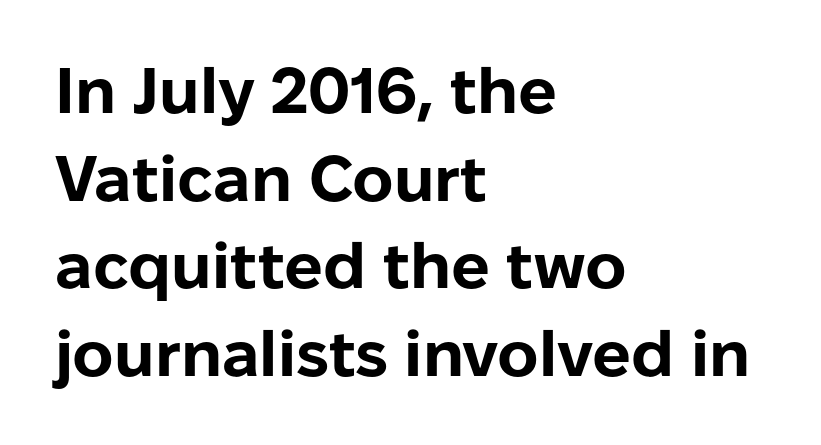
{"serif": "no", "italic": "no", "bold": "yes", "weight": "bold", "width": "normal", "stroke_contrast": "low", "x_height": "medium", "monospaced": "no", "underline": "no", "align": "left", "line_spacing": "normal", "line_spacing_ratio": 1.37, "letter_spacing": "normal", "letter_spacing_em": 0.0, "glyph_px": 64}
